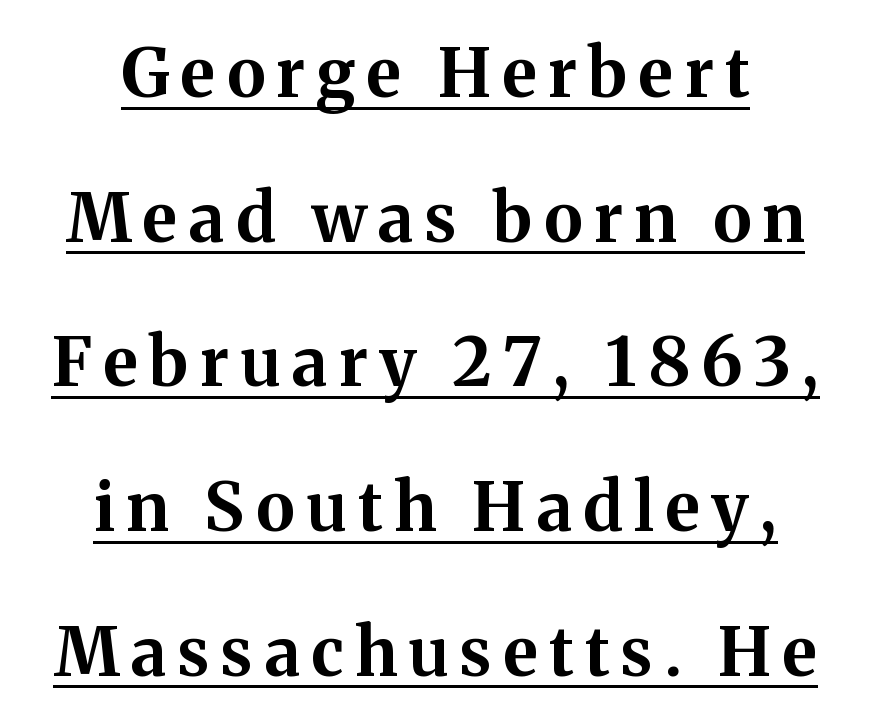
The image shows 67 px bold serif type, upright; set centered, loose line spacing (2.16x), underlined; medium stroke contrast and a medium x-height.
